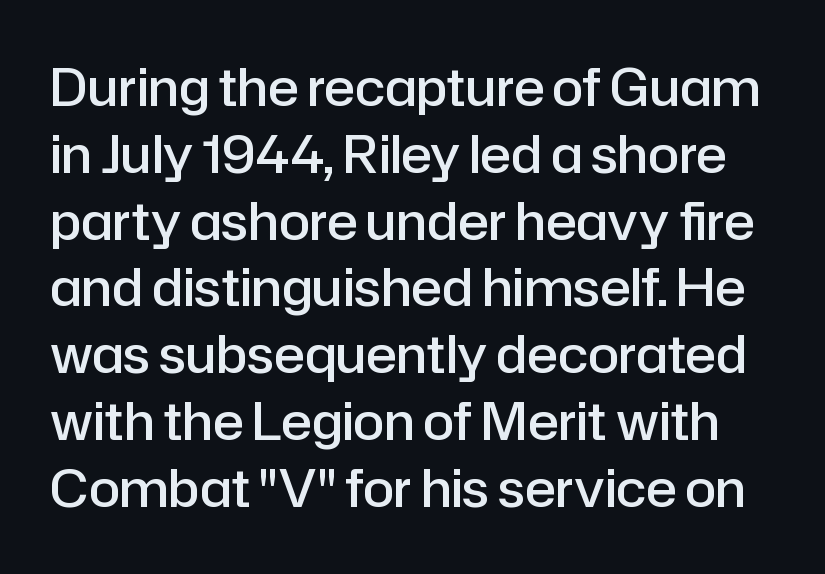
{"serif": "no", "italic": "no", "bold": "semi", "weight": "semibold", "width": "normal", "stroke_contrast": "low", "x_height": "medium", "monospaced": "no", "underline": "no", "line_spacing": "normal", "line_spacing_ratio": 1.31, "letter_spacing": "normal", "letter_spacing_em": 0.0, "glyph_px": 51}
